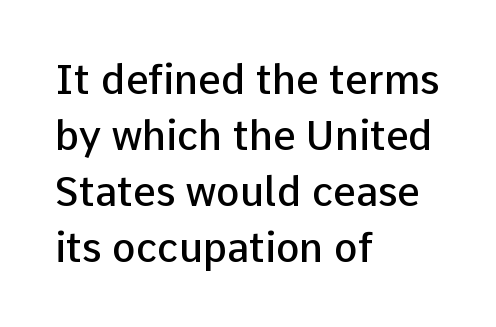
{"serif": "no", "italic": "no", "bold": "semi", "weight": "semibold", "width": "normal", "stroke_contrast": "low", "x_height": "medium", "monospaced": "no", "underline": "no", "align": "left", "line_spacing": "normal", "line_spacing_ratio": 1.4, "letter_spacing": "normal", "letter_spacing_em": 0.0, "glyph_px": 40}
